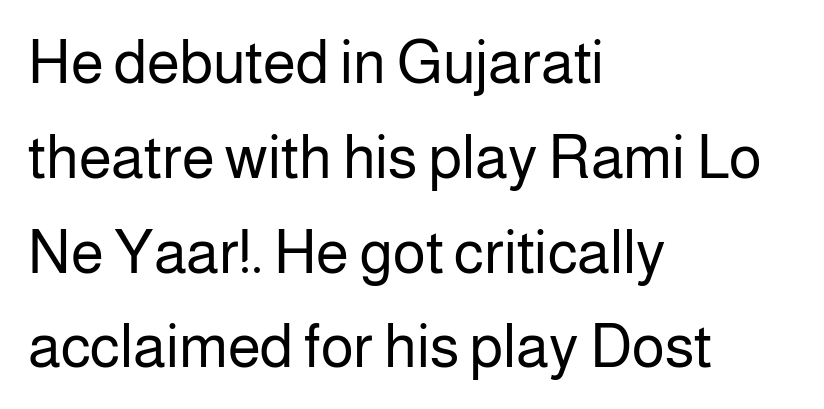
The image shows 60 px regular-weight sans-serif type, upright; set left-aligned, normal line spacing (1.58x), normal letter spacing, not underlined; low stroke contrast and a medium x-height.
